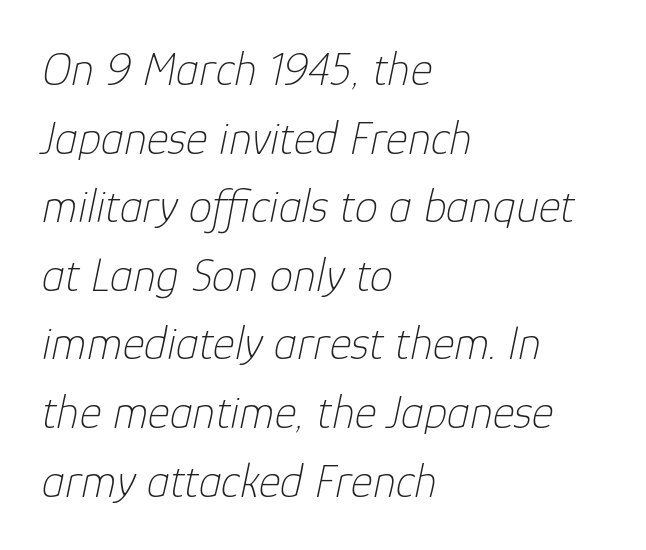
{"italic": "yes", "lean": "right", "slant_degrees": 12, "bold": "no", "weight": "thin", "width": "normal", "stroke_contrast": "low", "x_height": "medium", "monospaced": "no", "underline": "no", "align": "left", "line_spacing": "normal", "line_spacing_ratio": 1.46, "letter_spacing": "normal", "letter_spacing_em": 0.0, "glyph_px": 47}
